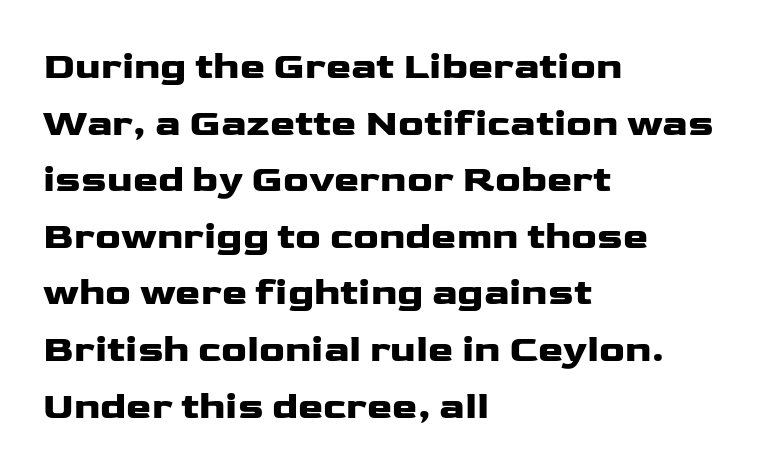
The image shows 38 px heavy, wide sans-serif type, upright; set left-aligned, normal line spacing (1.49x), normal letter spacing, not underlined; low stroke contrast and a medium x-height.
